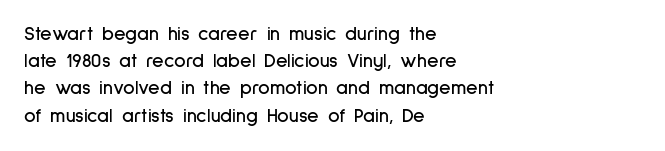
The image shows 20 px text type, upright; set left-aligned, normal line spacing (1.36x), normal letter spacing, not underlined.
